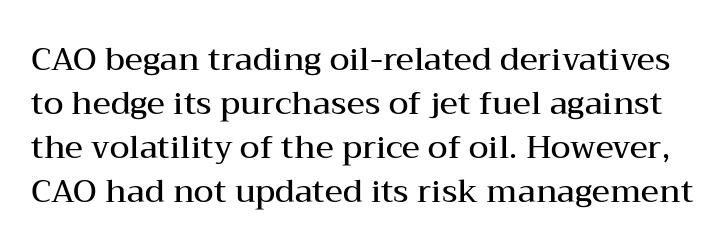
Q: Is the text bold? A: Semi-bold.
Q: Is the text italic (slanted)? A: No, it is upright.
Q: Is the typeface a serif or a sans-serif typeface? A: Serif.
Q: Is the text underlined? A: No.
Q: Is the spacing between letters normal or unusually wide? A: Normal.
Q: Is the spacing between lines tight, normal or loose? A: Normal.
Q: Width (condensed, normal, or wide)? A: Wide.
Q: Stroke contrast? A: Medium.
Q: x-height? A: Medium.
Q: Monospaced? A: No.
